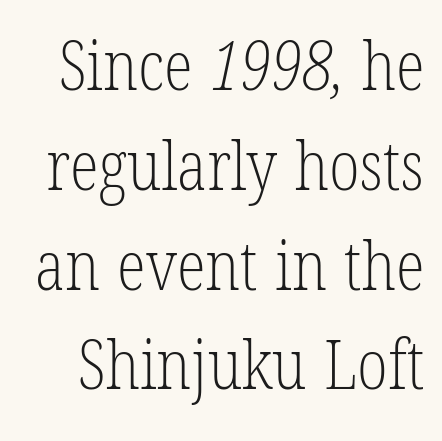
The image shows 67 px light, condensed serif type; set normal line spacing (1.49x), normal letter spacing, not underlined; low stroke contrast and a medium x-height.
